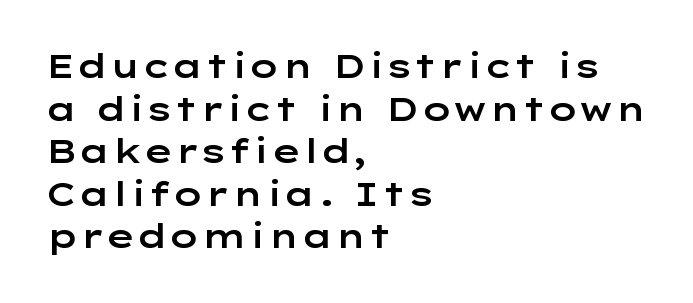
You could not count columns in this text — the font is proportionally spaced. The lines are quadded left. How are the letters spaced? Ordinarily, with no added tracking. A normal amount of white space separates one row of letters from the next. The specimen reads as upright at a glance.
